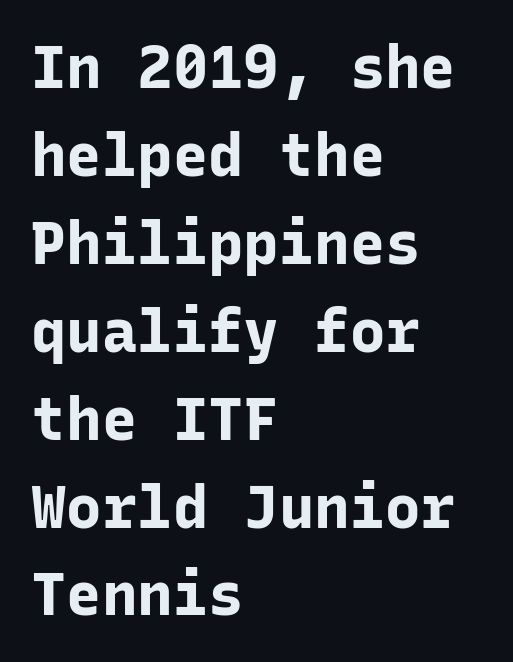
This sample uses a sans-serif face. Quick note: interline space is typical. The specimen omits any rule beneath the text block's lines. The letters sit at their default tracking, neither squeezed nor spread. The passage shown is typed in a monospace face where columns stay perfectly aligned. The type sits square on the baseline with zero lean.
